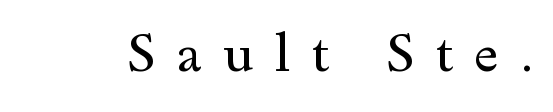
Q: Is the text bold? A: No.
Q: Is the text italic (slanted)? A: No, it is upright.
Q: Is the typeface a serif or a sans-serif typeface? A: Serif.
Q: Is the text underlined? A: No.
Q: Is the spacing between letters normal or unusually wide? A: Unusually wide.
Q: Width (condensed, normal, or wide)? A: Wide.
Q: x-height? A: Small.
Q: Monospaced? A: No.
